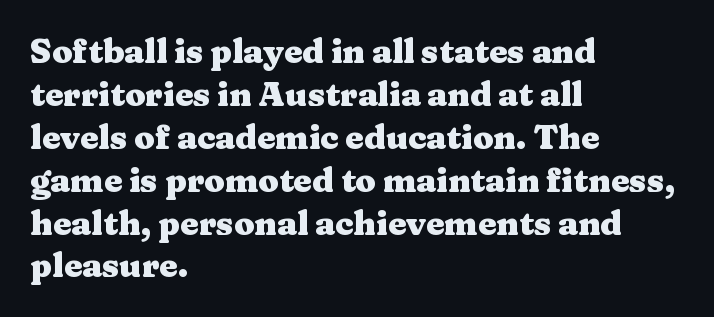
Little horizontal feet cap the strokes, marking this as serif type. Tracking here is standard; glyphs follow each other at the usual distance. This sample uses an upright cut, with every glyph sitting square on the baseline. What's the leading like? Ordinary, nothing unusual. A full-strength bold gives these letters their thick strokes.
